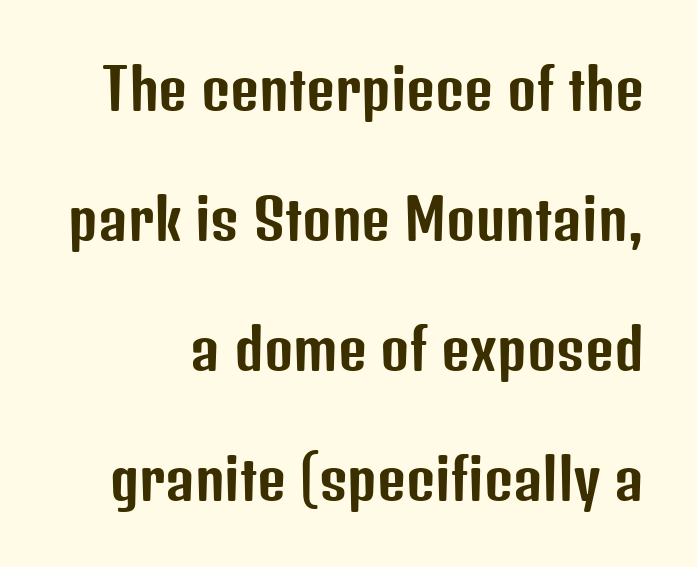
{"serif": "no", "italic": "no", "width": "condensed", "stroke_contrast": "low", "x_height": "medium", "monospaced": "no", "underline": "no", "line_spacing": "loose", "line_spacing_ratio": 2.32, "letter_spacing": "normal", "letter_spacing_em": 0.0, "glyph_px": 56}
